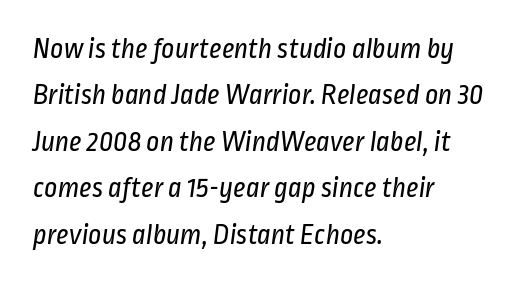
The zone under the glyphs is completely vacant. I'd call this a sans setting — the letters go barefoot. This sample is left-justified, so line endings fall wherever the words run out. This sample has the flowing, uneven cadence of proportional lettering. This reads as an unemphasized weight, regular at the heaviest. The passage shown has conventional tracking throughout.
